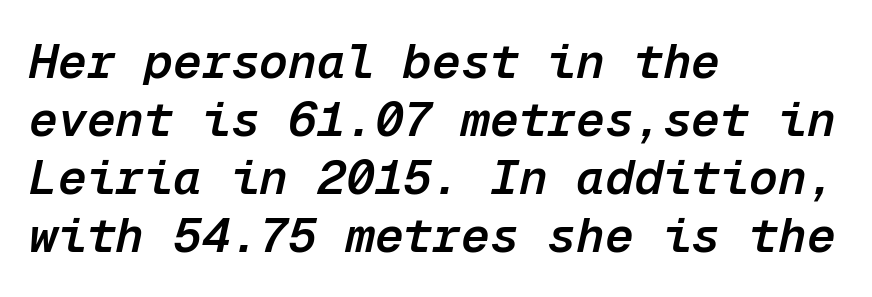
The image shows 48 px semibold type, italic (leaning right), monospaced; set left-aligned, line spacing 1.21x, normal letter spacing, not underlined; low stroke contrast and a medium x-height.
